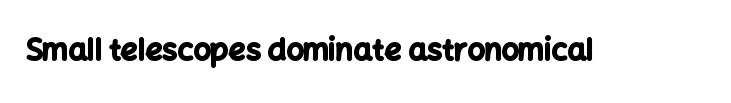
Q: Is the text bold? A: Yes.
Q: Is the text italic (slanted)? A: No, it is upright.
Q: Is the typeface a serif or a sans-serif typeface? A: Sans-serif.
Q: Is the text underlined? A: No.
Q: Is the spacing between letters normal or unusually wide? A: Normal.
Q: Width (condensed, normal, or wide)? A: Normal.
Q: Stroke contrast? A: Low.
Q: x-height? A: Medium.
Q: Monospaced? A: No.
